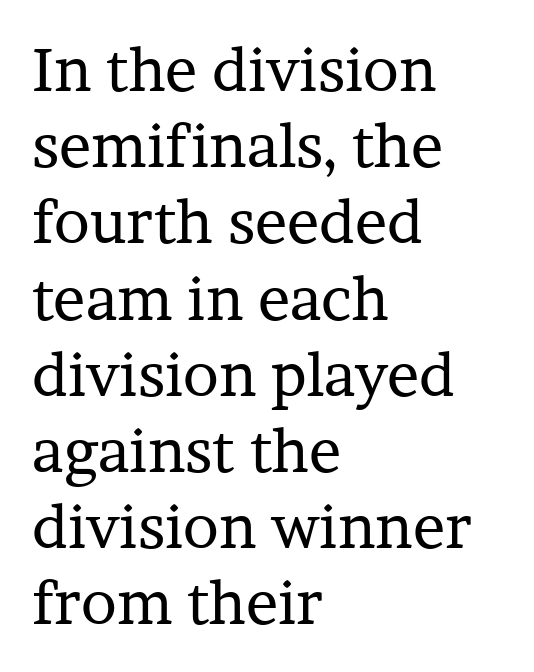
{"serif": "yes", "italic": "no", "bold": "no", "weight": "regular", "width": "normal", "stroke_contrast": "low", "x_height": "medium", "monospaced": "no", "underline": "no", "align": "left", "line_spacing": "normal", "line_spacing_ratio": 1.27, "letter_spacing": "normal", "letter_spacing_em": 0.0, "glyph_px": 60}
